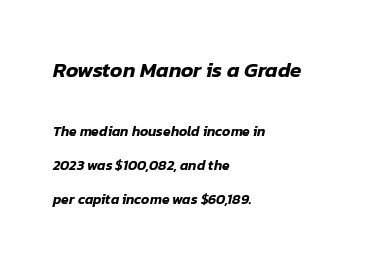
Q: Is the text italic (slanted)? A: Yes, it leans right by about 12 degrees.
Q: Is the text underlined? A: No.
Q: How is the paragraph aligned? A: Left-aligned.
Q: Is the spacing between letters normal or unusually wide? A: Normal.
Q: Is the spacing between lines tight, normal or loose? A: Loose.
Q: Which block of text is set in a larger size, the first (top) or the second (bottom)? A: The first (top) one.
